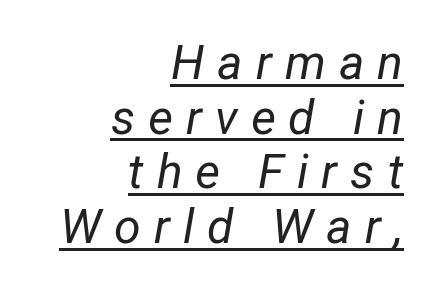
The ragged edge is on the left, which tells us the setting is flush right. The letters are spread apart with noticeably loose tracking. No chunkiness to these letters — they're not bold. The block of text is dense from top to bottom, with scant space between rows. Slant detected: the letters are inclined.
